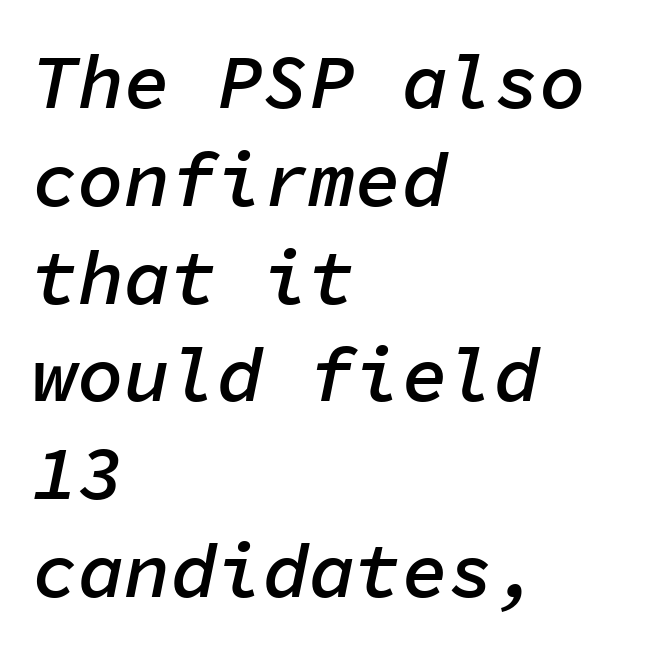
Leading: standard. Caption: semibold face, moderately heavy strokes. The rag falls on the right side of this text block. Between one letter and the next there's only the usual sliver of space. Note the uniform advance width — an 'i' takes as much space as an 'm'. Only glyphs here, with clear space below each row.
